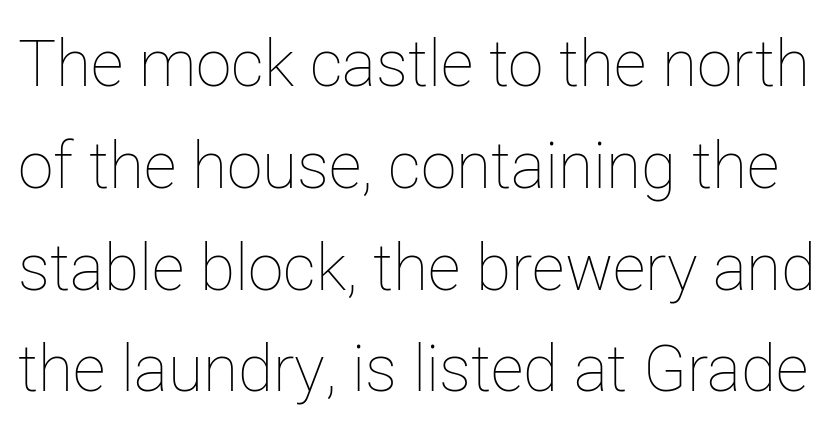
{"italic": "no", "bold": "no", "weight": "thin", "width": "normal", "stroke_contrast": "low", "x_height": "medium", "monospaced": "no", "underline": "no", "line_spacing": "normal", "line_spacing_ratio": 1.59, "letter_spacing": "normal", "letter_spacing_em": 0.0, "glyph_px": 64}
